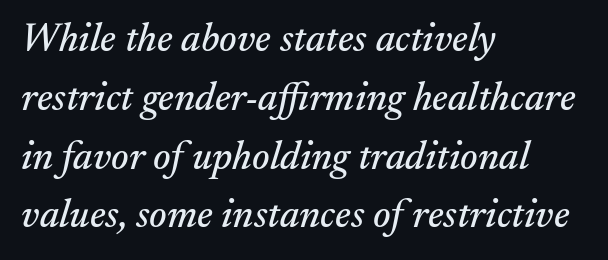
The image shows 40 px serif type, italic (leaning right); set left-aligned, normal line spacing (1.47x), normal letter spacing, not underlined; medium stroke contrast and a small x-height.
